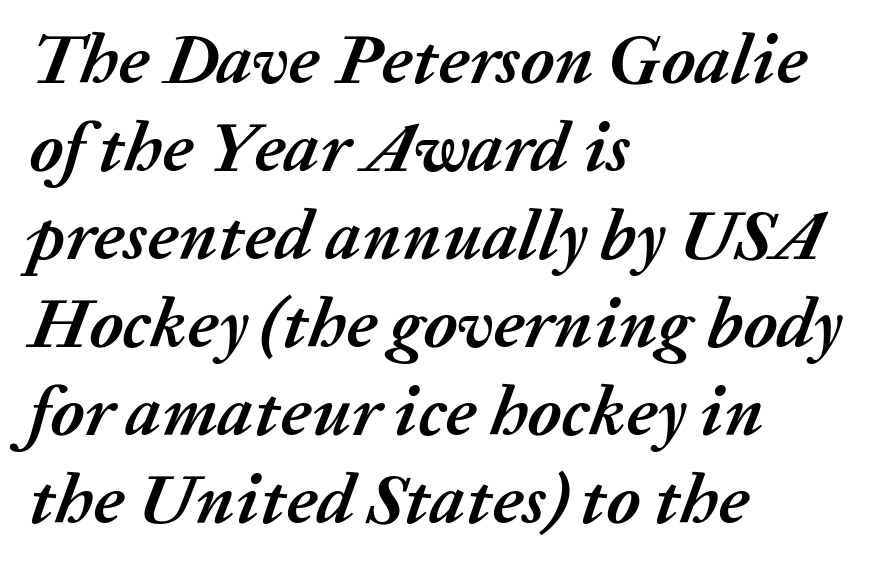
What stands out about the letter spacing? Nothing — it is the standard amount. Plain, unruled lines of type. The axis of the letterforms is tilted away from vertical. The paragraph shown leans on its left margin.
